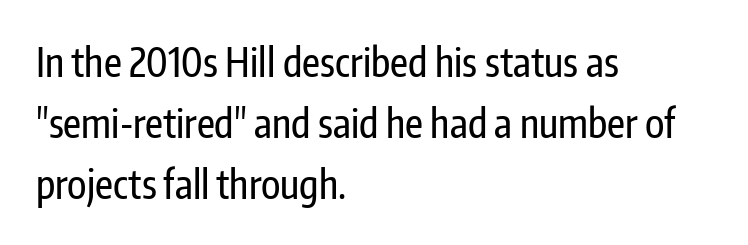
Q: Is the text italic (slanted)? A: No, it is upright.
Q: Is the typeface a serif or a sans-serif typeface? A: Sans-serif.
Q: Is the text underlined? A: No.
Q: How is the paragraph aligned? A: Left-aligned.
Q: Is the spacing between letters normal or unusually wide? A: Normal.
Q: Is the spacing between lines tight, normal or loose? A: Normal.
Q: Width (condensed, normal, or wide)? A: Condensed.
Q: Stroke contrast? A: Low.
Q: x-height? A: Medium.
Q: Monospaced? A: No.
